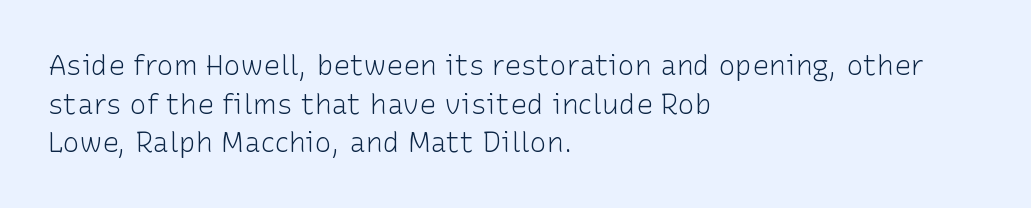
{"serif": "no", "italic": "no", "bold": "no", "weight": "light", "width": "normal", "stroke_contrast": "low", "x_height": "medium", "monospaced": "no", "underline": "no", "align": "left", "line_spacing": "normal", "line_spacing_ratio": 1.38, "letter_spacing": "normal", "letter_spacing_em": 0.0, "glyph_px": 28}
